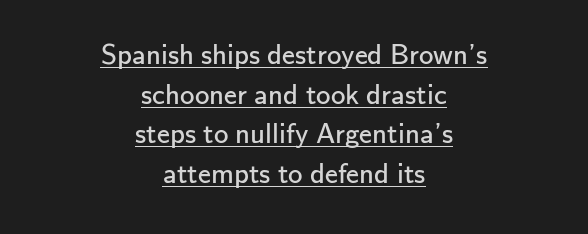
The image shows 29 px regular-weight sans-serif type, upright; set centered, normal line spacing (1.37x), normal letter spacing, underlined; low stroke contrast and a small x-height.
